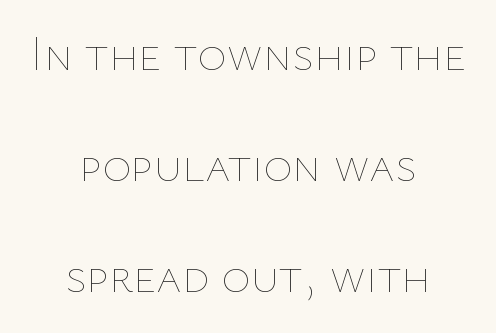
{"italic": "no", "bold": "no", "weight": "thin", "width": "normal", "stroke_contrast": "low", "x_height": "medium", "monospaced": "no", "underline": "no", "align": "center", "line_spacing": "loose", "line_spacing_ratio": 2.27, "letter_spacing": "normal", "letter_spacing_em": 0.0, "glyph_px": 49}
